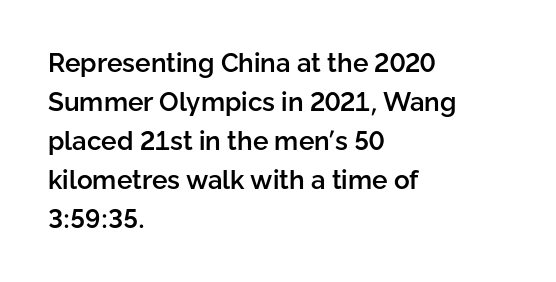
Each row of text sits above clean, open space. The letters stand straight up with perfectly vertical stems. Each word holds together tightly as a unit, with standard inter-letter gaps. A normal amount of white space separates one row of letters from the next. Does the weight exceed regular? Yes, but only to semibold. The paragraph shown leans on its left margin.
